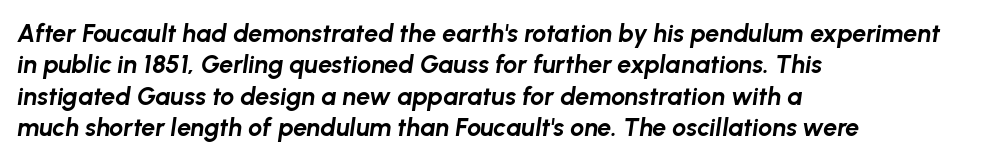
{"italic": "yes", "lean": "right", "slant_degrees": 8, "bold": "yes", "underline": "no", "align": "left", "line_spacing": "normal", "line_spacing_ratio": 1.26, "letter_spacing": "normal", "letter_spacing_em": 0.0, "glyph_px": 25}
